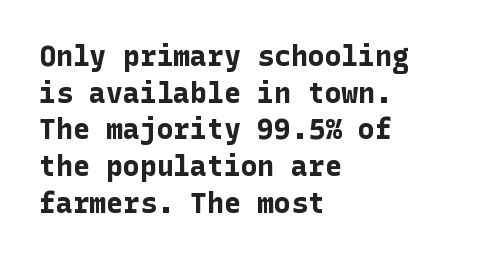
Q: Is the text bold? A: Yes.
Q: Is the text italic (slanted)? A: No, it is upright.
Q: Is the typeface a serif or a sans-serif typeface? A: Sans-serif.
Q: Is the text underlined? A: No.
Q: How is the paragraph aligned? A: Left-aligned.
Q: Is the spacing between letters normal or unusually wide? A: Normal.
Q: Is the spacing between lines tight, normal or loose? A: Normal.
Q: Width (condensed, normal, or wide)? A: Normal.
Q: Stroke contrast? A: Low.
Q: x-height? A: Medium.
